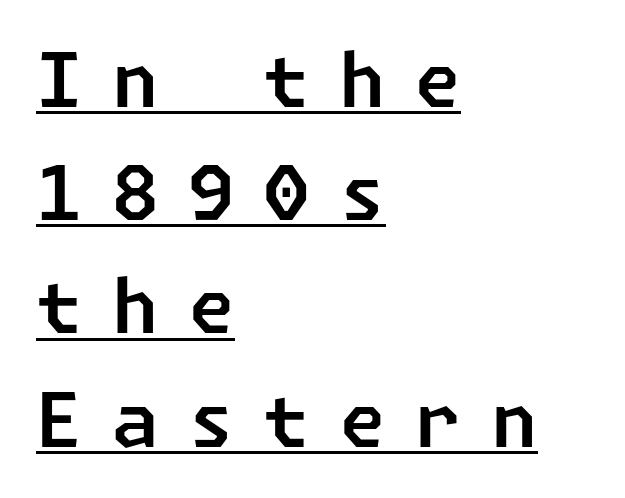
{"serif": "no", "width": "normal", "stroke_contrast": "low", "x_height": "medium", "underline": "yes", "align": "left", "line_spacing": "normal", "line_spacing_ratio": 1.51, "letter_spacing": "wide", "letter_spacing_em": 0.39, "glyph_px": 75}
